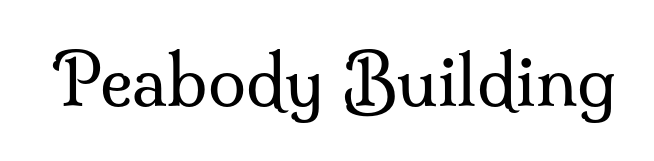
Q: Is the text bold? A: No.
Q: Is the text italic (slanted)? A: No, it is upright.
Q: Is the typeface a serif or a sans-serif typeface? A: Serif.
Q: Is the text underlined? A: No.
Q: Is the spacing between letters normal or unusually wide? A: Normal.
Q: Width (condensed, normal, or wide)? A: Normal.
Q: Stroke contrast? A: Medium.
Q: x-height? A: Small.
Q: Monospaced? A: No.
